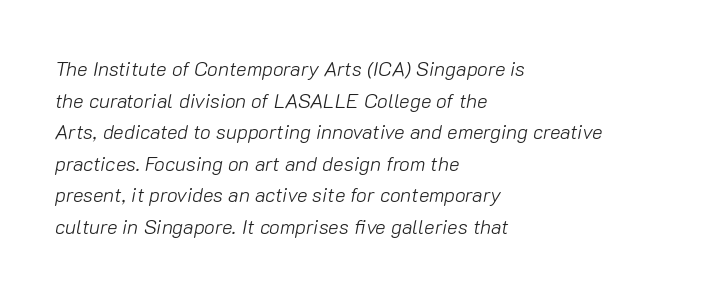
The typography opts for an oblique posture over an upright one. Where is the straight margin? On the left. The type is set solid horizontally, with unmodified tracking. This block has exactly the height ordinary leading produces. Heaviness? Minimal to ordinary, like unemphasized prose.
